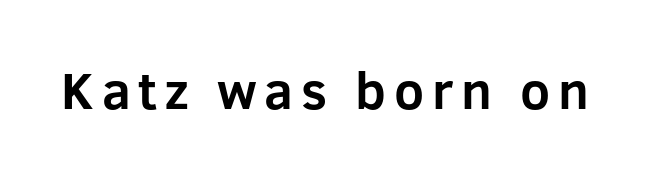
The image shows 52 px bold sans-serif type, upright; set not underlined; low stroke contrast and a medium x-height.
